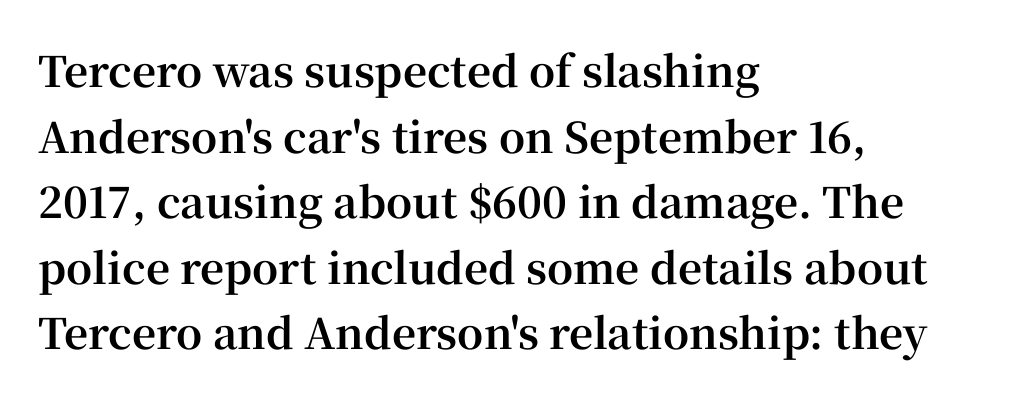
The gaps between neighbouring characters are ordinary and unremarkable. The rows are spaced the way most documents space them. You'd pick this weight for a headline — it's a proper bold. The letters advance in unequal steps, a hallmark of proportional type. The text block is weighted toward the left margin, trailing off unevenly rightward. Rule under the text: the space is simply empty.
